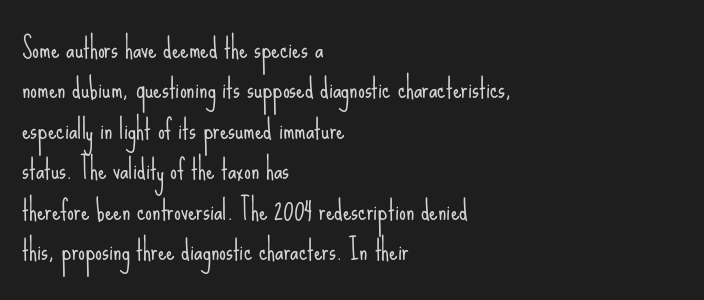
The image shows 27 px text type, upright; set left-aligned, normal line spacing (1.5x), normal letter spacing, not underlined.
